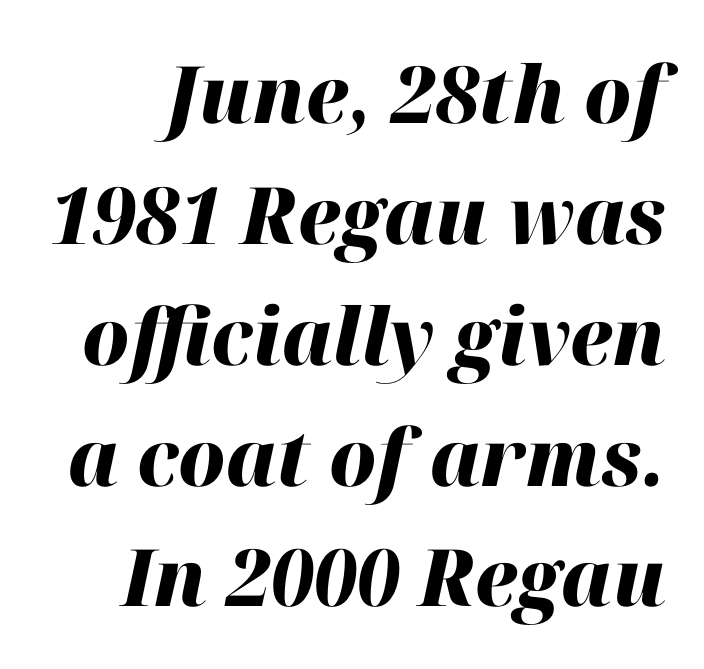
Q: Is the text bold? A: Yes.
Q: Is the text italic (slanted)? A: Yes, it leans right by about 12 degrees.
Q: Is the text underlined? A: No.
Q: Is the spacing between letters normal or unusually wide? A: Normal.
Q: Is the spacing between lines tight, normal or loose? A: Normal.
Q: Width (condensed, normal, or wide)? A: Normal.
Q: Stroke contrast? A: High.
Q: x-height? A: Medium.
Q: Monospaced? A: No.
